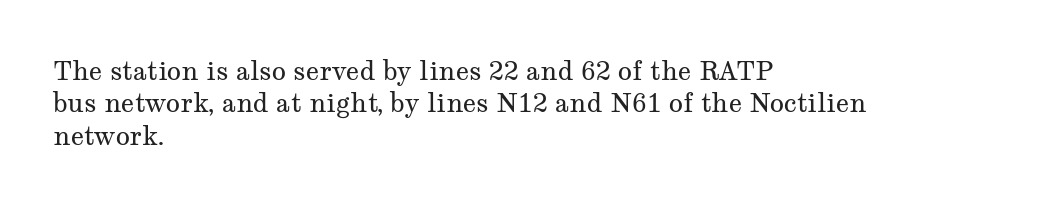
The image shows 26 px text type, upright; set left-aligned, normal line spacing (1.25x), normal letter spacing, not underlined.
